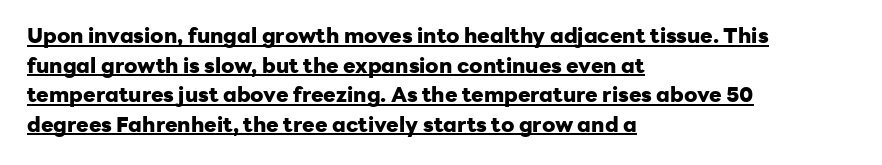
{"italic": "no", "bold": "yes", "underline": "yes", "align": "left", "line_spacing": "normal", "line_spacing_ratio": 1.41, "letter_spacing": "normal", "letter_spacing_em": 0.0, "glyph_px": 21}
